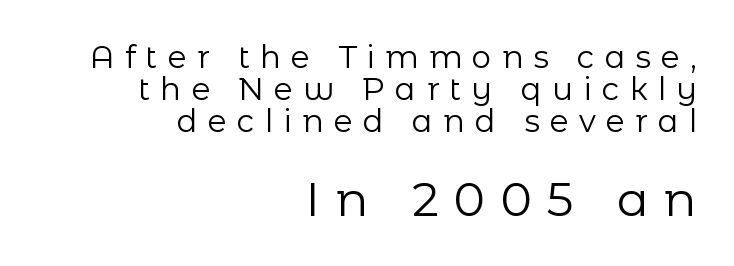
The image shows 47 px regular-weight sans-serif type, upright; set right-aligned, tight line spacing (1.03x), unusually wide letter spacing (+0.33 em), not underlined; the second (bottom) block is 1.52x larger; low stroke contrast and a medium x-height.
